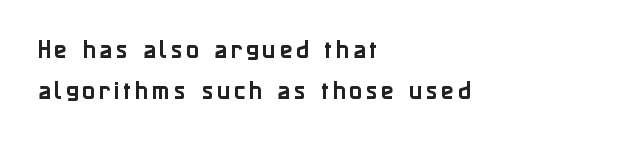
Q: Is the text italic (slanted)? A: No, it is upright.
Q: Is the text underlined? A: No.
Q: How is the paragraph aligned? A: Left-aligned.
Q: Is the spacing between lines tight, normal or loose? A: Loose.
